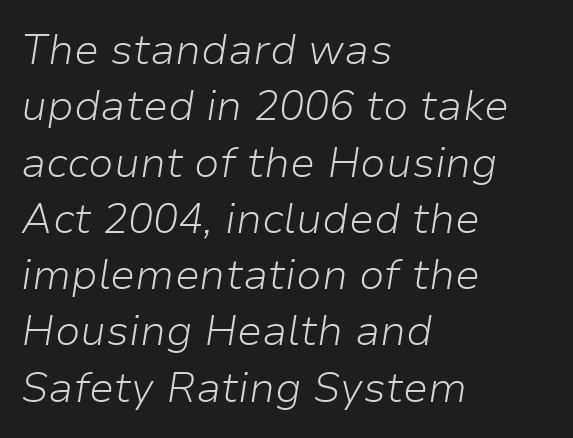
Q: Is the text bold? A: No.
Q: Is the text italic (slanted)? A: Yes, it leans right by about 9 degrees.
Q: Is the text underlined? A: No.
Q: How is the paragraph aligned? A: Left-aligned.
Q: Is the spacing between letters normal or unusually wide? A: Normal.
Q: Is the spacing between lines tight, normal or loose? A: Normal.
Q: Width (condensed, normal, or wide)? A: Normal.
Q: Stroke contrast? A: Low.
Q: x-height? A: Medium.
Q: Monospaced? A: No.
